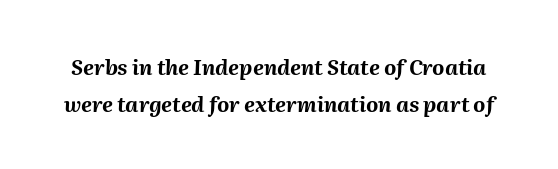
Q: Is the text bold? A: Yes.
Q: Is the text italic (slanted)? A: Yes, it leans right by about 2 degrees.
Q: Is the text underlined? A: No.
Q: Is the spacing between letters normal or unusually wide? A: Normal.
